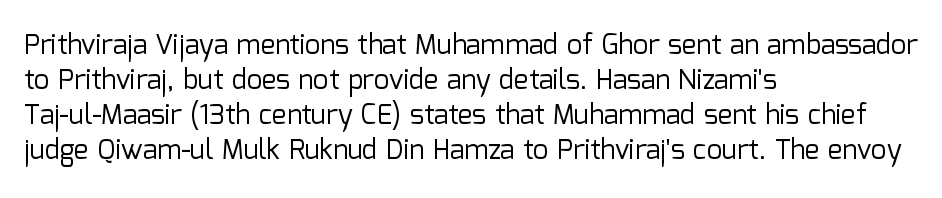
The image shows 27 px text type, upright; set left-aligned, normal line spacing (1.3x), normal letter spacing, not underlined.
